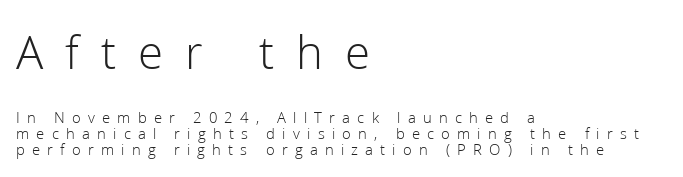
The image shows 49 px light sans-serif type, upright; set left-aligned, tight line spacing (1.01x), unusually wide letter spacing (+0.45 em), not underlined; the first (top) block is 3.06x larger; low stroke contrast and a medium x-height.
